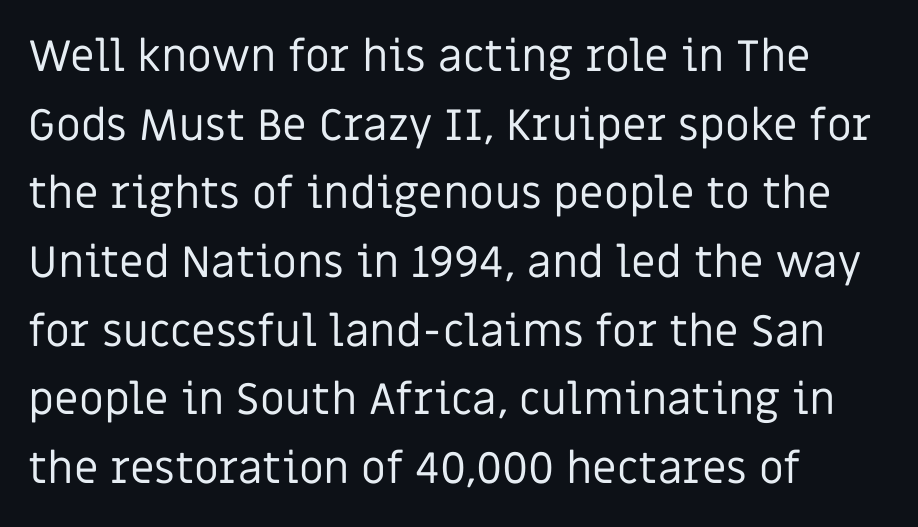
{"serif": "no", "italic": "no", "bold": "no", "weight": "regular", "width": "normal", "stroke_contrast": "low", "x_height": "large", "monospaced": "no", "underline": "no", "align": "left", "line_spacing": "normal", "line_spacing_ratio": 1.56, "letter_spacing": "normal", "letter_spacing_em": 0.0, "glyph_px": 44}
